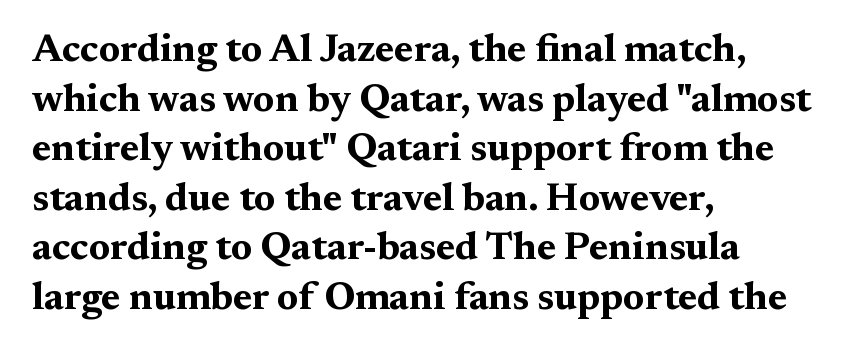
Q: Is the text bold? A: Yes.
Q: Is the text italic (slanted)? A: No, it is upright.
Q: Is the typeface a serif or a sans-serif typeface? A: Serif.
Q: Is the text underlined? A: No.
Q: How is the paragraph aligned? A: Left-aligned.
Q: Is the spacing between letters normal or unusually wide? A: Normal.
Q: Is the spacing between lines tight, normal or loose? A: Normal.
Q: Width (condensed, normal, or wide)? A: Wide.
Q: Stroke contrast? A: Medium.
Q: x-height? A: Medium.
Q: Monospaced? A: No.
